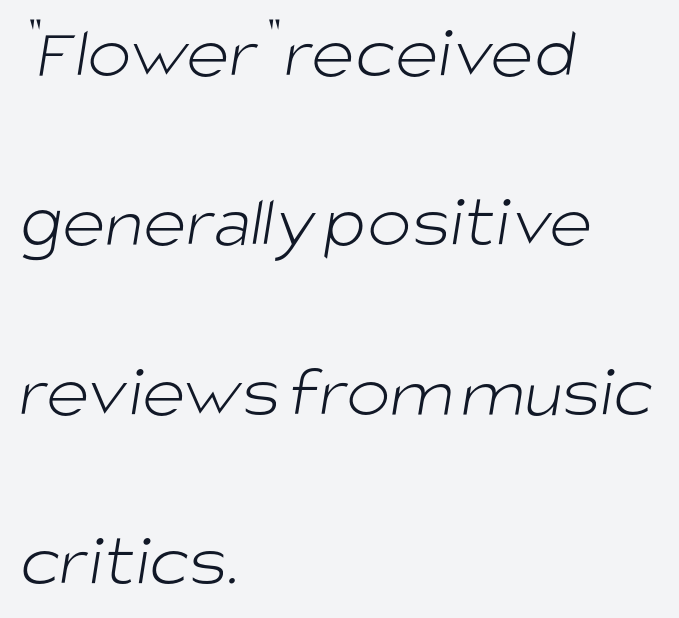
What's the leading like? Stretched, with rows far apart. Is the letter spacing exaggerated? No — it looks like the ordinary default. The ragged edge is on the right, which tells us the setting is flush left. Stems and bowls with no extra thickness — not bold. Note the varied advance widths — an 'i' is clearly narrower than an 'm'. Type style note: lacks serifs.
